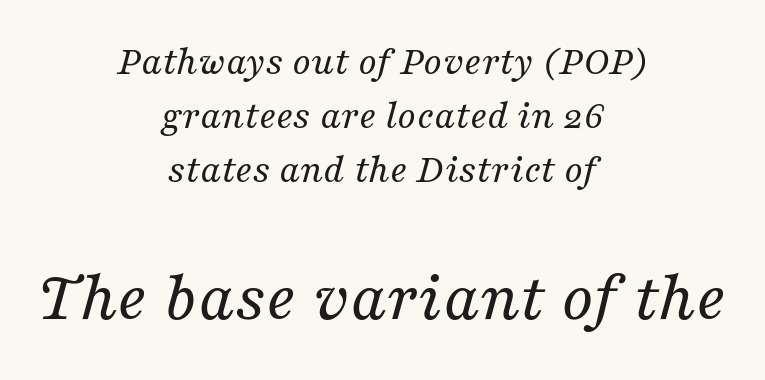
Standard letterfit; no display-style spreading of the glyphs. Horizontal bands of white between lines are of average thickness. Block two is the big one; block one sits smaller above it. Which margin do the lines hug? Neither — every line sits in the middle. An italicized treatment has been applied to the whole sample.
